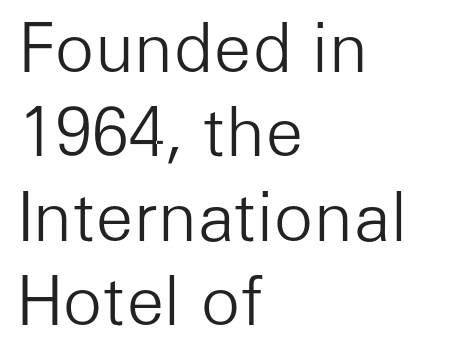
{"serif": "no", "italic": "no", "bold": "no", "weight": "light", "width": "normal", "stroke_contrast": "low", "x_height": "medium", "monospaced": "no", "underline": "no", "align": "left", "line_spacing": "normal", "line_spacing_ratio": 1.28, "letter_spacing": "normal", "letter_spacing_em": 0.0, "glyph_px": 66}
